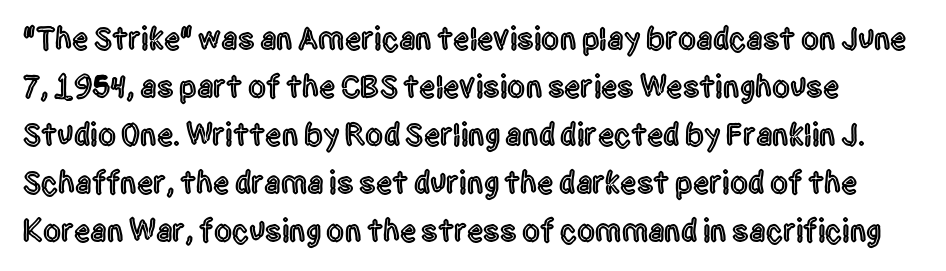
Nothing unusual about the tracking: characters are spaced as the font intends. Each new line begins a customary step beneath the previous one. This rendering features lettering with no underline. Is this a fixed-width face? No — the glyphs have proportional, varying widths. A sans-serif font was chosen for this passage.
